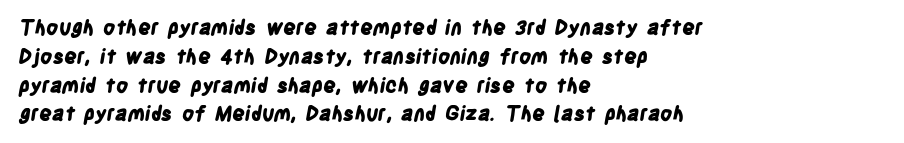
Q: Is the text bold? A: Yes.
Q: Is the text underlined? A: No.
Q: How is the paragraph aligned? A: Left-aligned.
Q: Is the spacing between letters normal or unusually wide? A: Normal.
Q: Is the spacing between lines tight, normal or loose? A: Normal.
